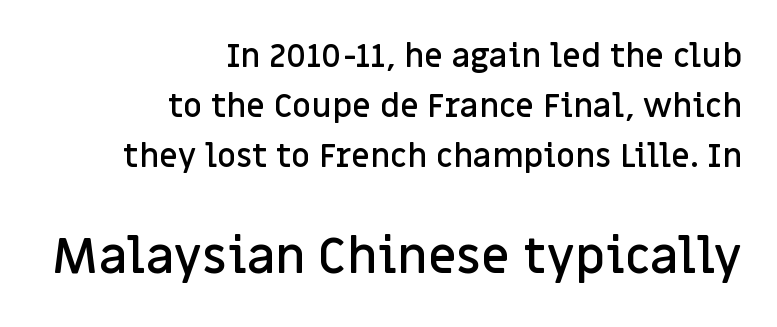
Q: Is the text bold? A: Semi-bold.
Q: Is the text italic (slanted)? A: No, it is upright.
Q: Is the typeface a serif or a sans-serif typeface? A: Sans-serif.
Q: Is the text underlined? A: No.
Q: How is the paragraph aligned? A: Right-aligned.
Q: Is the spacing between letters normal or unusually wide? A: Normal.
Q: Is the spacing between lines tight, normal or loose? A: Normal.
Q: Which block of text is set in a larger size, the first (top) or the second (bottom)? A: The second (bottom) one.
Q: Width (condensed, normal, or wide)? A: Normal.
Q: Stroke contrast? A: Low.
Q: x-height? A: Large.
Q: Monospaced? A: No.
